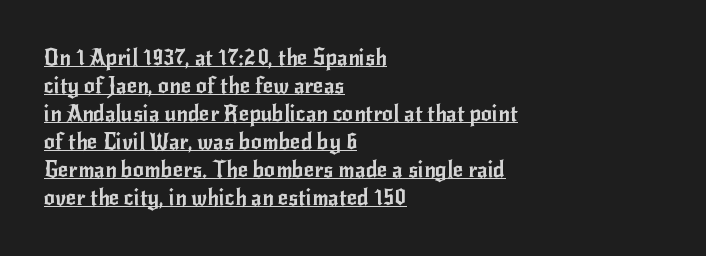
{"italic": "no", "underline": "yes", "align": "left", "line_spacing": "normal", "line_spacing_ratio": 1.27, "letter_spacing": "normal", "letter_spacing_em": 0.0, "glyph_px": 22}
